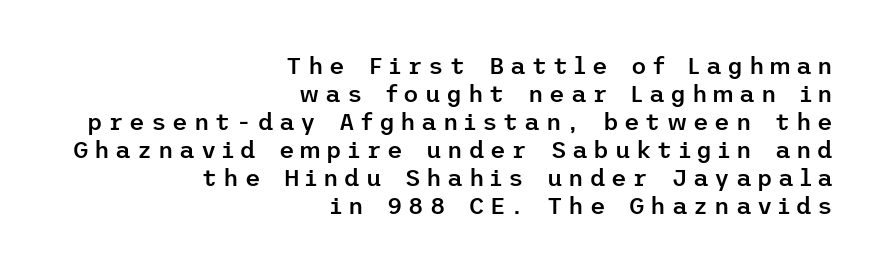
The image shows 24 px text type, upright; set right-aligned, line spacing 1.17x, unusually wide letter spacing (+0.24 em), not underlined.
